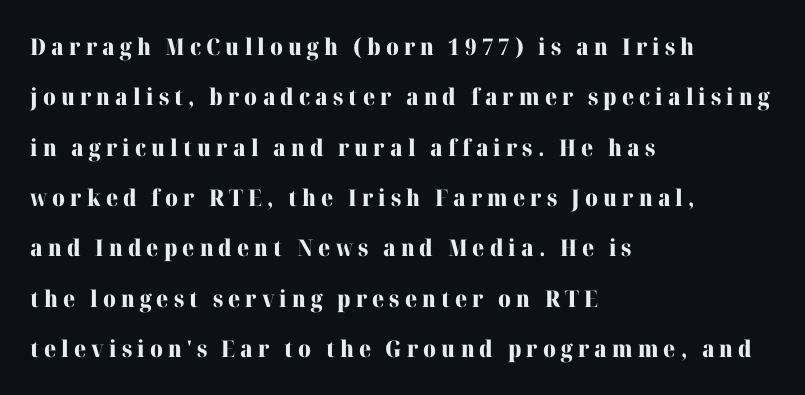
Q: Is the text bold? A: Yes.
Q: Is the text italic (slanted)? A: No, it is upright.
Q: Is the text underlined? A: No.
Q: How is the paragraph aligned? A: Left-aligned.
Q: Is the spacing between letters normal or unusually wide? A: Unusually wide.
Q: Is the spacing between lines tight, normal or loose? A: Loose.
